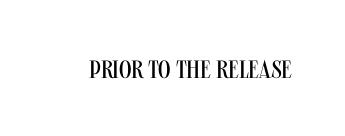
The image shows 25 px text type, upright; set normal letter spacing, not underlined.
